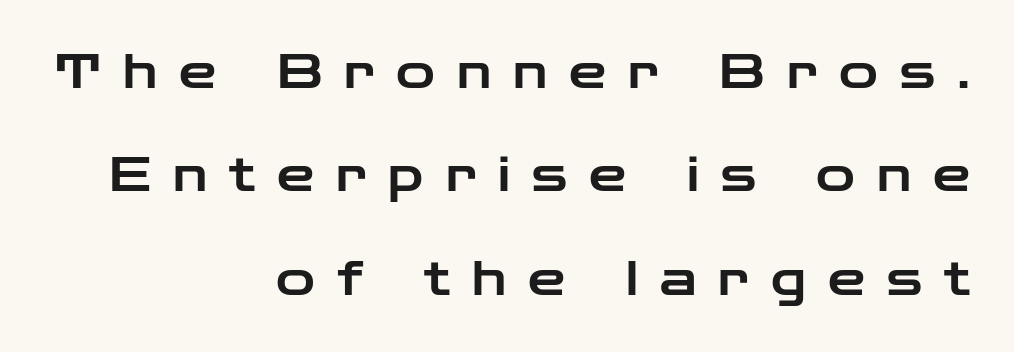
The image shows 47 px wide sans-serif type, upright; set right-aligned, loose line spacing (2.2x), unusually wide letter spacing (+0.47 em), not underlined; low stroke contrast and a medium x-height.
